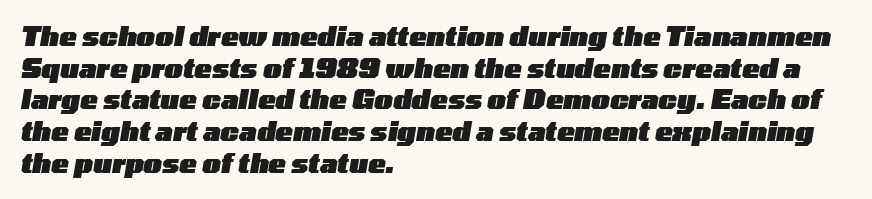
The image shows 26 px bold type, italic (leaning right); set left-aligned, line spacing 1.22x, normal letter spacing, not underlined.
